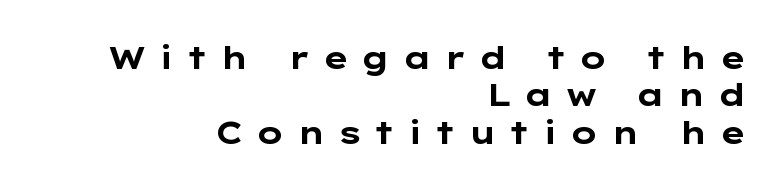
This sample uses expanded letter spacing, leaving extra air between glyphs. Typesetter's note: full bold, strokes at maximum text heaviness. The lettering holds an erect, upright posture throughout. Nope, no serifs anywhere on these letters.
